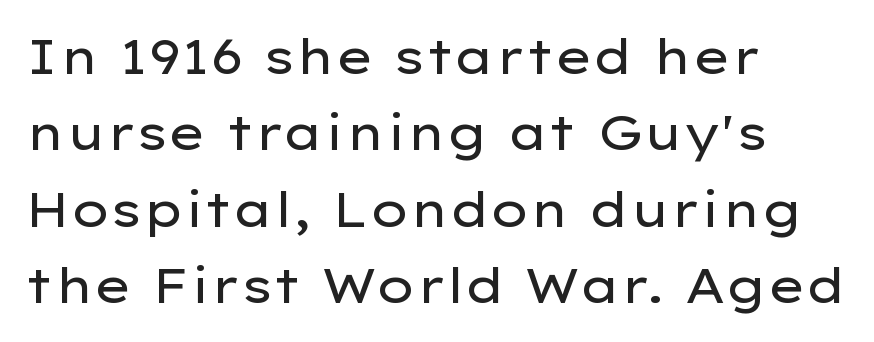
{"serif": "no", "italic": "no", "bold": "no", "weight": "regular", "width": "wide", "stroke_contrast": "low", "x_height": "medium", "monospaced": "no", "underline": "no", "align": "left", "line_spacing": "normal", "line_spacing_ratio": 1.56, "letter_spacing": "normal", "letter_spacing_em": 0.0, "glyph_px": 49}
